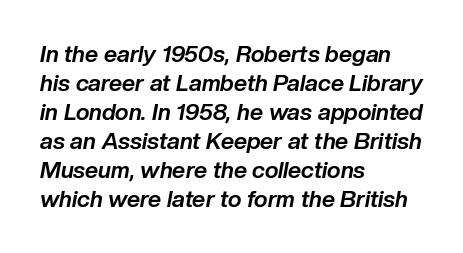
Q: Is the text bold? A: Yes.
Q: Is the text italic (slanted)? A: Yes, it leans right by about 10 degrees.
Q: Is the text underlined? A: No.
Q: How is the paragraph aligned? A: Left-aligned.
Q: Is the spacing between letters normal or unusually wide? A: Normal.
Q: Is the spacing between lines tight, normal or loose? A: Normal.
